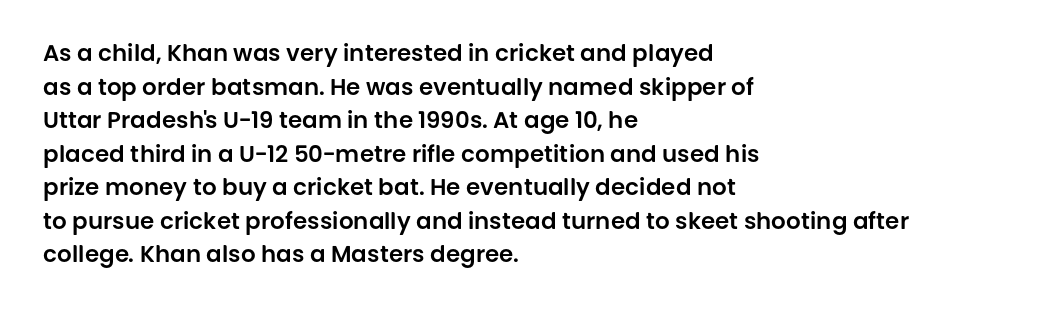
{"italic": "no", "underline": "no", "align": "left", "line_spacing": "normal", "line_spacing_ratio": 1.46, "letter_spacing": "normal", "letter_spacing_em": 0.0, "glyph_px": 23}
